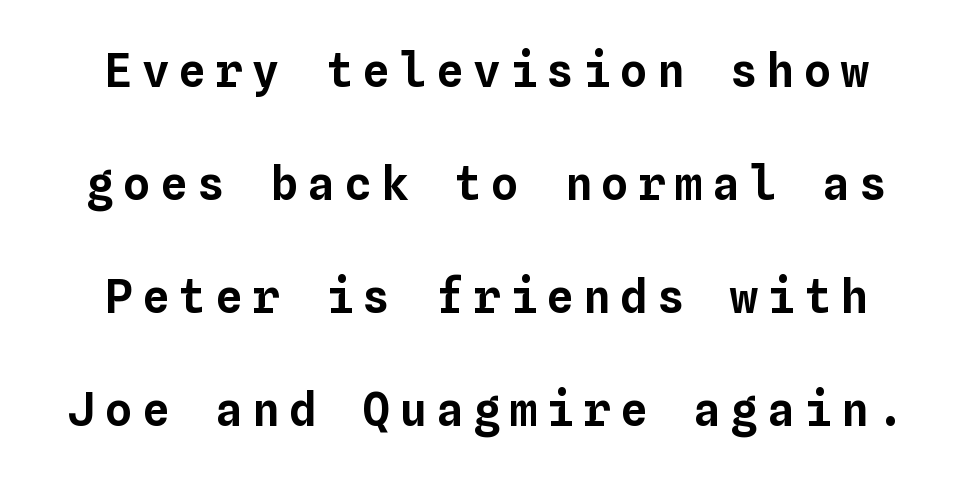
Lines of text with bare space underneath. Think of a typewriter: that constant character pitch is what you see here. This sample trades compactness for vertical openness between lines. Rendered with straight, roman letterforms. The horizontal fit of the characters is loose and conspicuously gappy.
